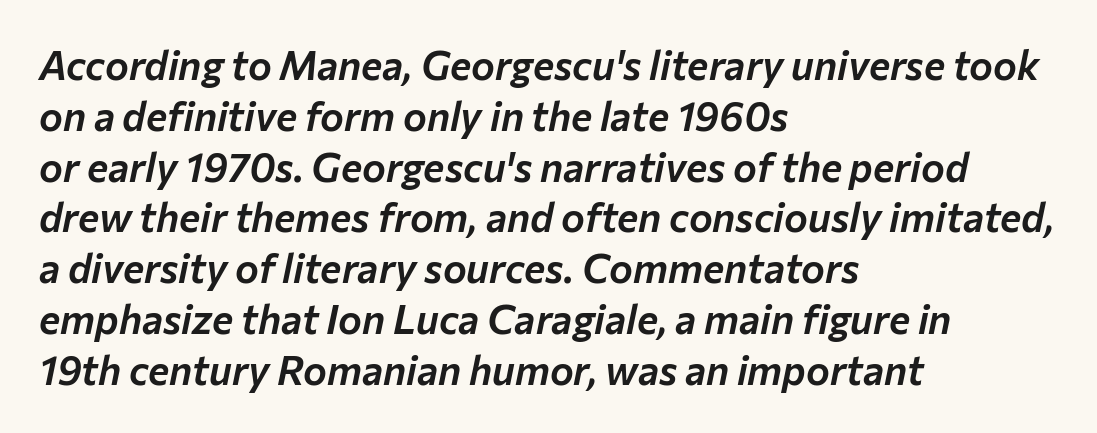
Nobody touched the tracking dial on this one. The line-height multiplier appears to be the usual default. Check the space under the baseline: it is left empty. Horizontal alignment here is leftward, the default for most running prose. You can tell it's italic because the verticals aren't actually vertical. Think of a printed novel: that variable character pitch is what you see here.
